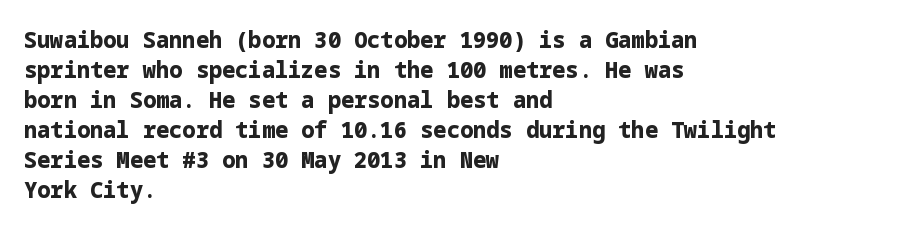
Italic: no, the glyphs are upright roman. Standard letterfit; no display-style spreading of the glyphs. Glance below the letters and you will spot only blank space. Its strokes are broad and dark, the hallmark of bold type.
